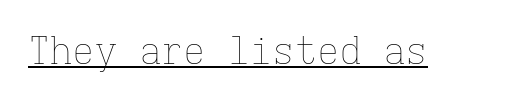
Q: Is the text bold? A: No.
Q: Is the text italic (slanted)? A: No, it is upright.
Q: Is the text underlined? A: Yes.
Q: Is the spacing between letters normal or unusually wide? A: Normal.
Q: Width (condensed, normal, or wide)? A: Normal.
Q: Stroke contrast? A: Low.
Q: x-height? A: Medium.
Q: Monospaced? A: Yes.
